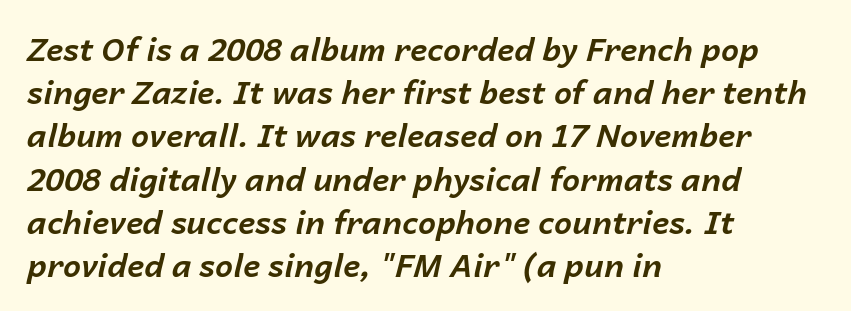
Compared with an ordinary text face, these strokes are far heavier — a full bold. The passage shown leans; its letterforms are oblique. The face used here is proportionally spaced, like ordinary book or web type. Every row of glyphs begins at an identical x-position on the left. Lines of text with bare space underneath.
